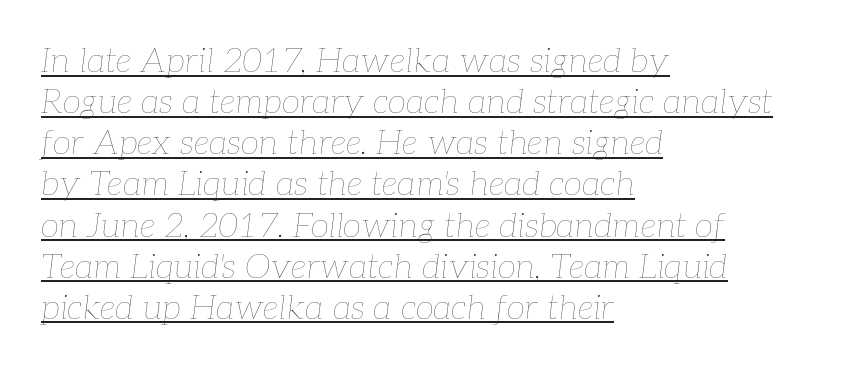
The image shows 34 px thin type, italic (leaning right); set left-aligned, line spacing 1.21x, normal letter spacing, underlined; low stroke contrast and a medium x-height.
